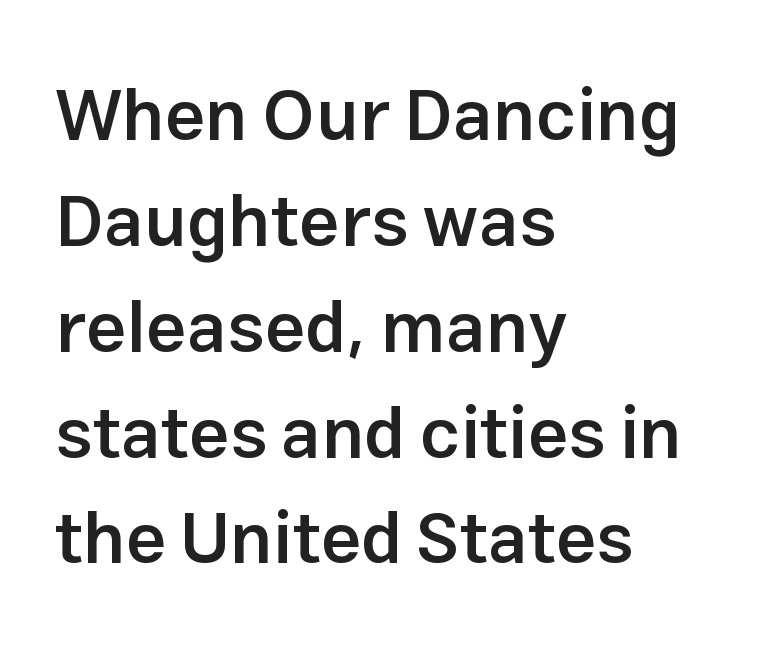
Any mark beneath the type? The region is blank. A classic flush-left, rag-right setting is used for this passage. The letterforms sit shoulder to shoulder at normal distance. Evenly set lines give the paragraph a standard silhouette. Character widths vary here, with narrow letters taking less room than wide ones. In terms of letterform style, serifs are entirely absent.
